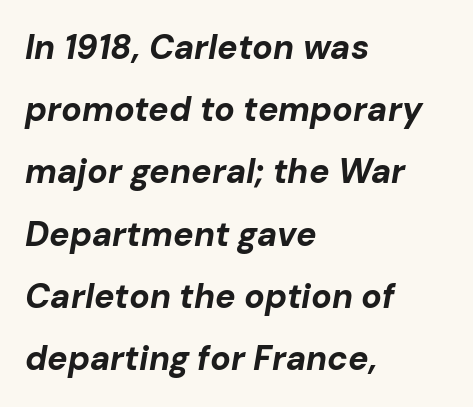
Leftover space on each line is placed entirely after the last word. Tall strokes in this sample are angled rather than plumb. The letters advance in unequal steps, a hallmark of proportional type. The strip under each line holds only bare page. The letters sit at their default tracking, neither squeezed nor spread.
